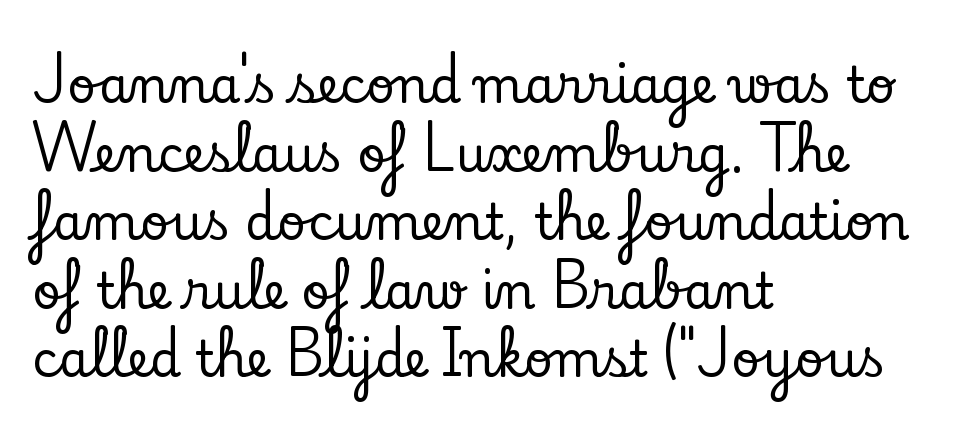
Leading: standard. Spacing verdict: proportional, widths tailored to each character. Does extra space separate the letters? No, they use regular spacing. No word sits above an underline. Visually the block forms a straight wall on the left and a jagged coastline on the right. A typesetter would mark this as roman, not italic.
